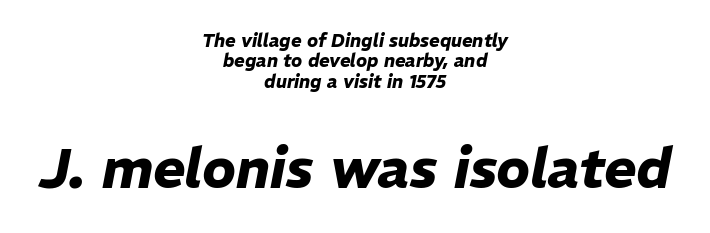
The image shows 55 px heavy type, italic (leaning right); set centered, tight line spacing (1.13x), normal letter spacing, not underlined; the second (bottom) block is 3.06x larger; low stroke contrast and a medium x-height.
